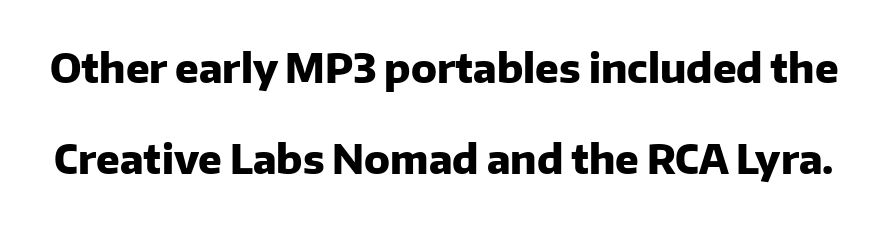
Q: Is the text bold? A: Yes.
Q: Is the text italic (slanted)? A: No, it is upright.
Q: Is the typeface a serif or a sans-serif typeface? A: Sans-serif.
Q: Is the text underlined? A: No.
Q: Is the spacing between letters normal or unusually wide? A: Normal.
Q: Is the spacing between lines tight, normal or loose? A: Loose.
Q: Width (condensed, normal, or wide)? A: Normal.
Q: Stroke contrast? A: Low.
Q: x-height? A: Medium.
Q: Monospaced? A: No.
